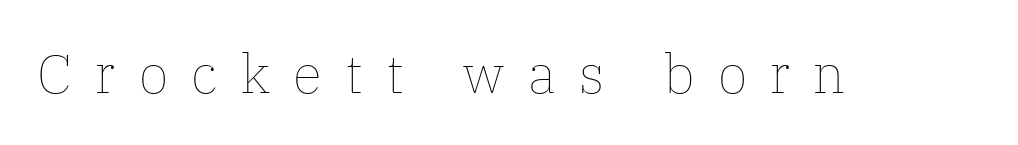
{"italic": "no", "bold": "no", "weight": "thin", "width": "normal", "stroke_contrast": "low", "x_height": "medium", "monospaced": "no", "underline": "no", "letter_spacing": "wide", "letter_spacing_em": 0.43, "glyph_px": 54}
